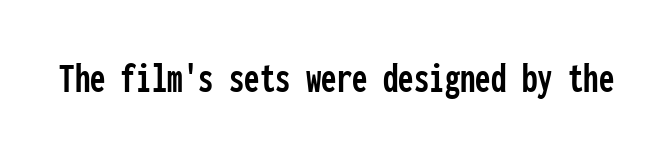
{"serif": "no", "italic": "no", "width": "condensed", "stroke_contrast": "low", "x_height": "medium", "monospaced": "yes", "underline": "no", "letter_spacing": "normal", "letter_spacing_em": 0.0, "glyph_px": 44}
